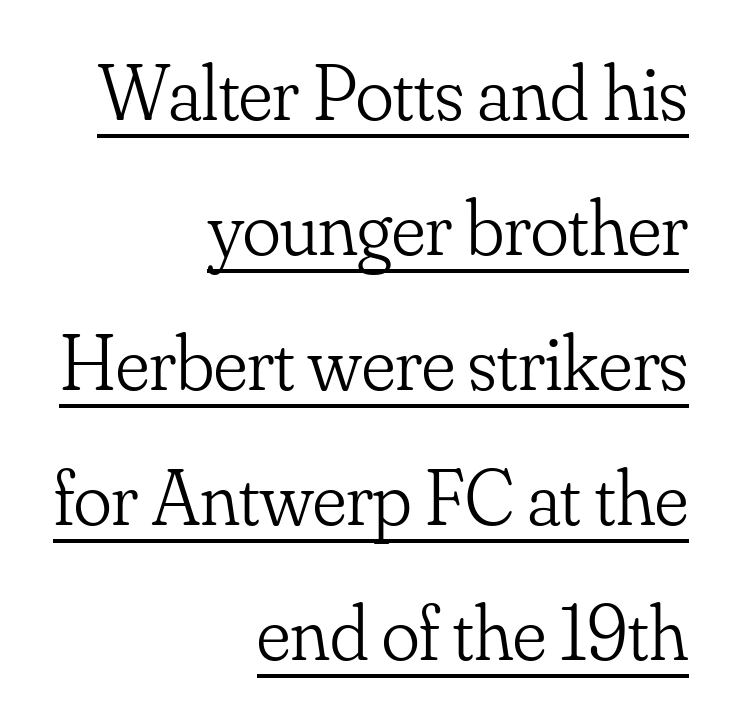
The image shows 79 px light serif type, upright; set right-aligned, line spacing 1.71x, normal letter spacing, underlined; low stroke contrast and a small x-height.
